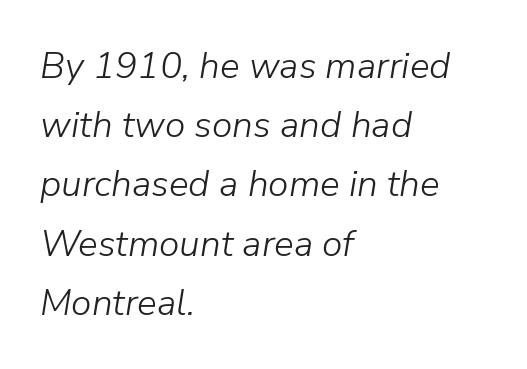
The image shows 37 px light type, italic (leaning right); set left-aligned, normal line spacing (1.6x), normal letter spacing, not underlined; low stroke contrast and a medium x-height.
